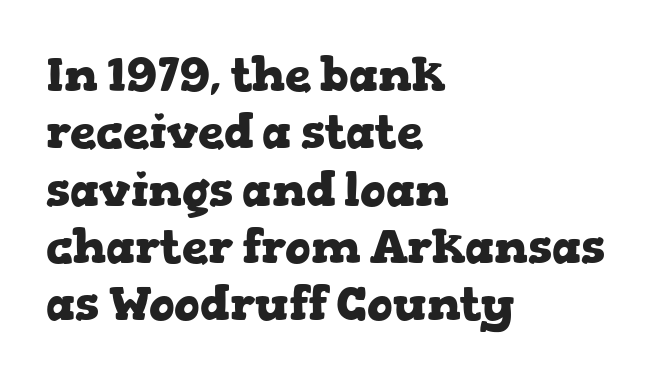
Q: Is the text bold? A: Yes.
Q: Is the text italic (slanted)? A: No, it is upright.
Q: Is the typeface a serif or a sans-serif typeface? A: Serif.
Q: Is the text underlined? A: No.
Q: How is the paragraph aligned? A: Left-aligned.
Q: Is the spacing between letters normal or unusually wide? A: Normal.
Q: Width (condensed, normal, or wide)? A: Wide.
Q: Stroke contrast? A: Low.
Q: x-height? A: Medium.
Q: Monospaced? A: No.
